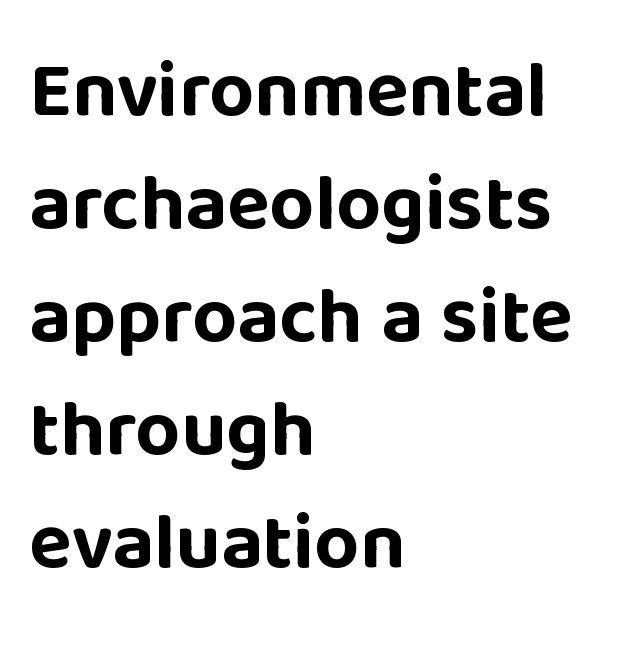
{"serif": "no", "italic": "no", "bold": "yes", "weight": "bold", "width": "normal", "stroke_contrast": "low", "x_height": "large", "monospaced": "no", "underline": "no", "align": "left", "line_spacing": "normal", "line_spacing_ratio": 1.43, "letter_spacing": "normal", "letter_spacing_em": 0.0, "glyph_px": 79}
